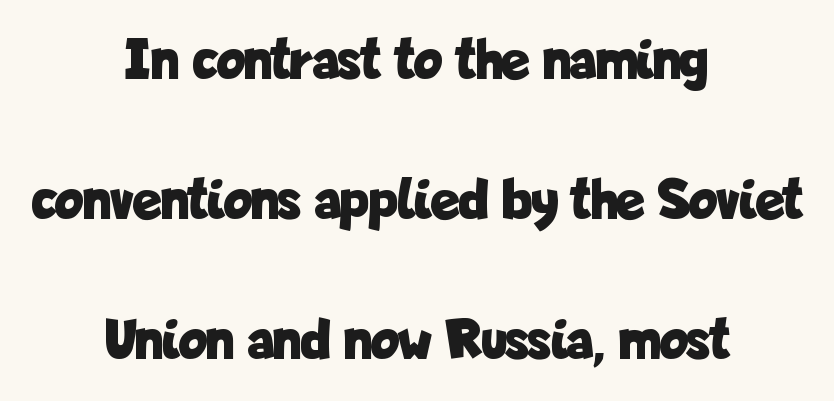
{"serif": "no", "italic": "no", "bold": "yes", "weight": "bold", "width": "condensed", "stroke_contrast": "low", "x_height": "medium", "monospaced": "no", "underline": "no", "align": "center", "line_spacing": "loose", "line_spacing_ratio": 2.37, "letter_spacing": "normal", "letter_spacing_em": 0.0, "glyph_px": 59}
